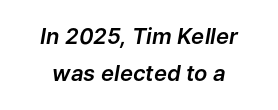
The image shows 22 px text type, italic (leaning right); set centered, normal line spacing (1.7x), normal letter spacing, not underlined.
